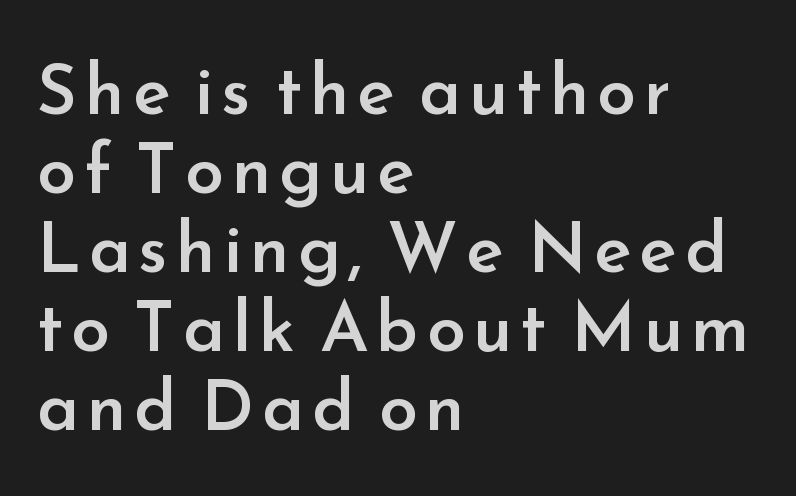
Q: Is the text bold? A: Semi-bold.
Q: Is the text italic (slanted)? A: No, it is upright.
Q: Is the typeface a serif or a sans-serif typeface? A: Sans-serif.
Q: Is the text underlined? A: No.
Q: How is the paragraph aligned? A: Left-aligned.
Q: Is the spacing between lines tight, normal or loose? A: Tight.
Q: Width (condensed, normal, or wide)? A: Normal.
Q: Stroke contrast? A: Low.
Q: x-height? A: Small.
Q: Monospaced? A: No.
